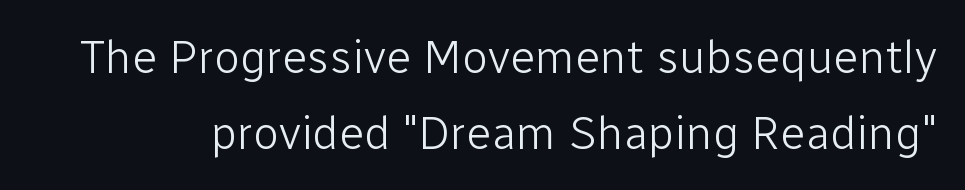
The image shows 47 px light sans-serif type, upright; set normal line spacing (1.62x), normal letter spacing, not underlined; low stroke contrast and a medium x-height.
